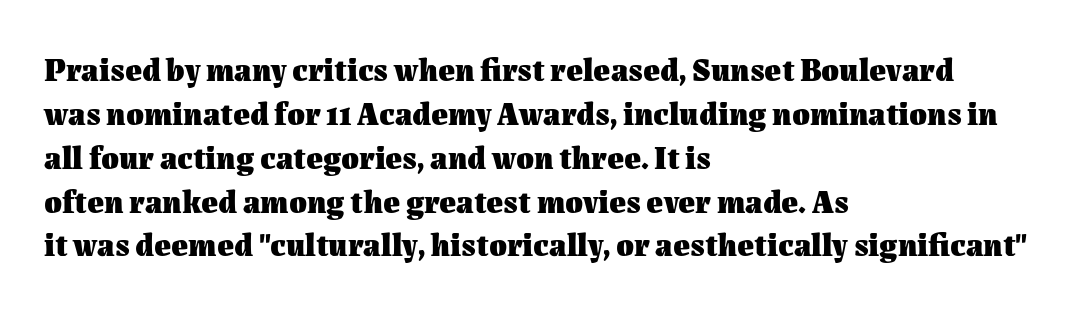
Q: Is the text bold? A: Yes.
Q: Is the text italic (slanted)? A: No, it is upright.
Q: Is the text underlined? A: No.
Q: How is the paragraph aligned? A: Left-aligned.
Q: Is the spacing between letters normal or unusually wide? A: Normal.
Q: Is the spacing between lines tight, normal or loose? A: Normal.
Q: Width (condensed, normal, or wide)? A: Normal.
Q: Stroke contrast? A: Medium.
Q: x-height? A: Medium.
Q: Monospaced? A: No.
